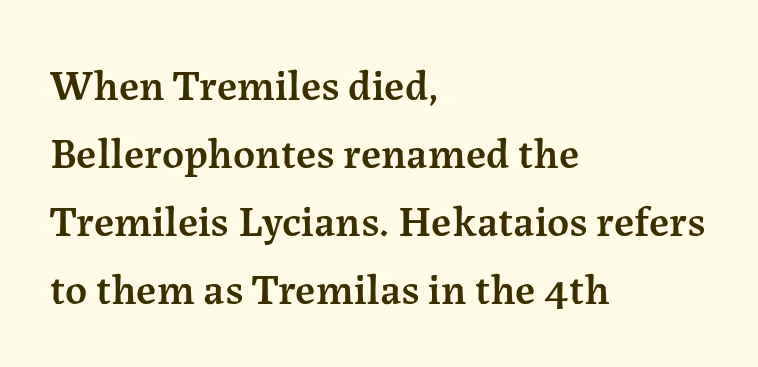
I'd call this a serif setting — the letters wear small feet. Characters follow at the spacing the type designer built in. Look at the stroke-to-counter ratio: somewhat heavy, a semibold. Letters rest on an invisible, unmarked baseline.
